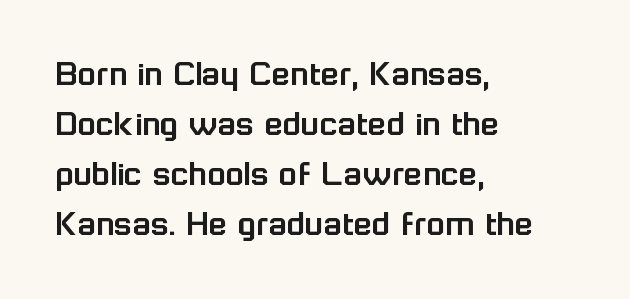
The image shows 38 px sans-serif type, upright; set left-aligned, normal line spacing (1.32x), normal letter spacing, not underlined; low stroke contrast and a medium x-height.
